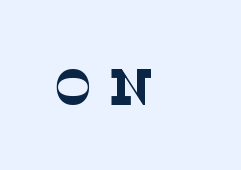
{"serif": "yes", "bold": "no", "weight": "thin", "width": "normal", "stroke_contrast": "low", "x_height": "large", "monospaced": "no", "underline": "no", "letter_spacing": "wide", "letter_spacing_em": 0.3, "glyph_px": 51}
